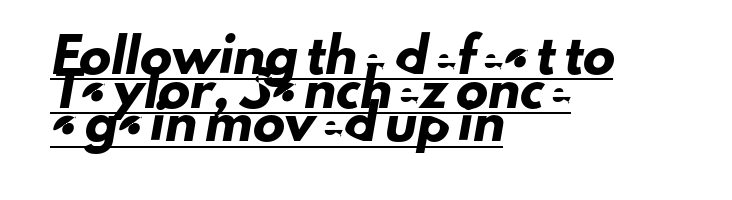
Short and long lines alike share a common starting point at left. In designer terms, the underline attribute is active on this setting. Each letter keeps its own natural width here, so spacing adapts to shape. The horizontal fit of the characters is conventional and even. The vertical gap from one line to the next is small. The type family on display is of the sans-serif kind.
